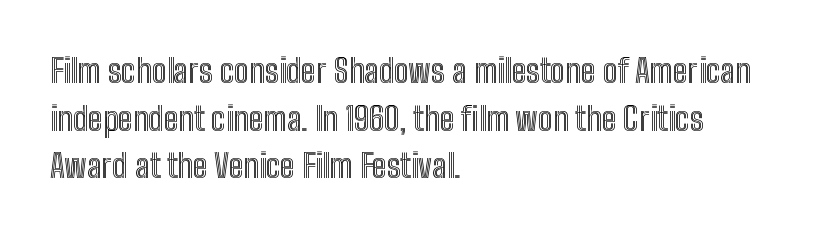
The image shows 33 px condensed type, upright; set left-aligned, normal line spacing (1.44x), normal letter spacing, not underlined; a medium x-height.
